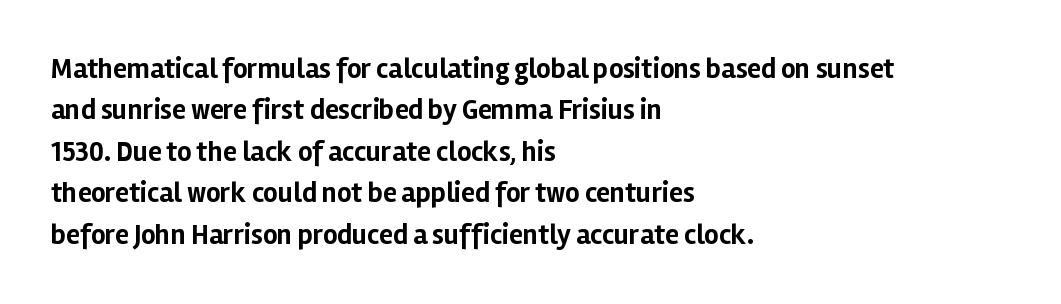
{"serif": "no", "italic": "no", "bold": "yes", "weight": "bold", "width": "normal", "stroke_contrast": "low", "x_height": "medium", "monospaced": "no", "underline": "no", "align": "left", "line_spacing": "normal", "line_spacing_ratio": 1.48, "letter_spacing": "normal", "letter_spacing_em": 0.0, "glyph_px": 28}
